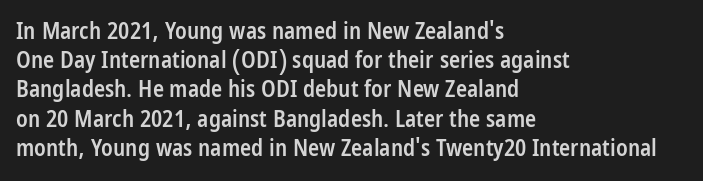
Every row of glyphs begins at an identical x-position on the left. Quick note: not italic, upright. A typesetter would call this zero additional tracking. Check under the words: just untouched page.
